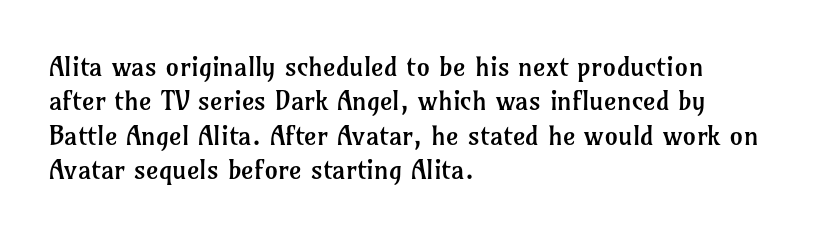
Q: Is the text bold? A: No.
Q: Is the text italic (slanted)? A: No, it is upright.
Q: Is the text underlined? A: No.
Q: How is the paragraph aligned? A: Left-aligned.
Q: Is the spacing between letters normal or unusually wide? A: Normal.
Q: Is the spacing between lines tight, normal or loose? A: Normal.
